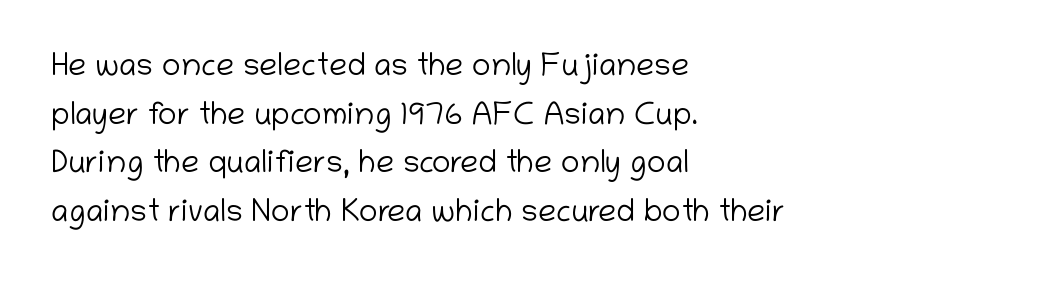
Q: Is the text bold? A: No.
Q: Is the text italic (slanted)? A: No, it is upright.
Q: Is the typeface a serif or a sans-serif typeface? A: Sans-serif.
Q: Is the text underlined? A: No.
Q: How is the paragraph aligned? A: Left-aligned.
Q: Is the spacing between letters normal or unusually wide? A: Normal.
Q: Is the spacing between lines tight, normal or loose? A: Normal.
Q: Width (condensed, normal, or wide)? A: Normal.
Q: Stroke contrast? A: Low.
Q: x-height? A: Medium.
Q: Monospaced? A: No.
